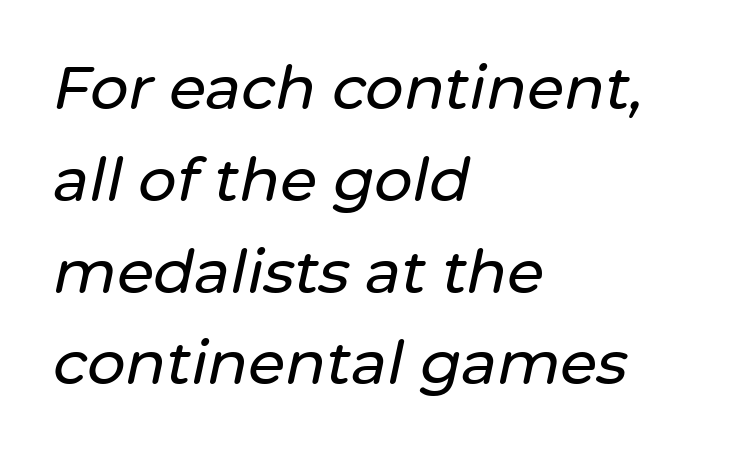
{"italic": "yes", "lean": "right", "slant_degrees": 12, "width": "normal", "stroke_contrast": "low", "x_height": "medium", "monospaced": "no", "underline": "no", "align": "left", "line_spacing": "normal", "line_spacing_ratio": 1.53, "letter_spacing": "normal", "letter_spacing_em": 0.0, "glyph_px": 60}
